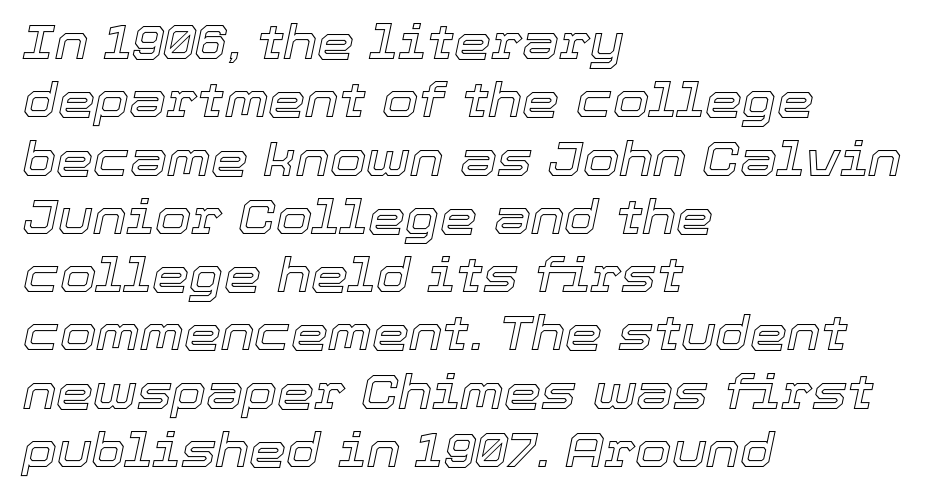
{"italic": "yes", "lean": "right", "slant_degrees": 12, "width": "normal", "x_height": "medium", "monospaced": "no", "underline": "no", "align": "left", "line_spacing_ratio": 1.24, "letter_spacing": "normal", "letter_spacing_em": 0.0, "glyph_px": 47}
